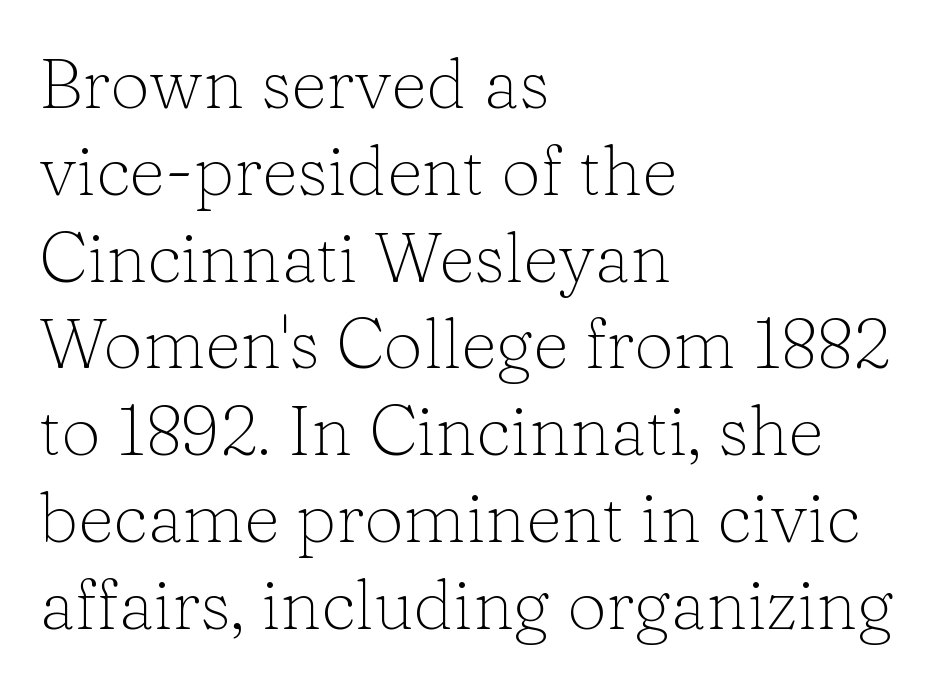
The image shows 70 px light serif type, upright; set left-aligned, line spacing 1.24x, normal letter spacing, not underlined; low stroke contrast and a medium x-height.
